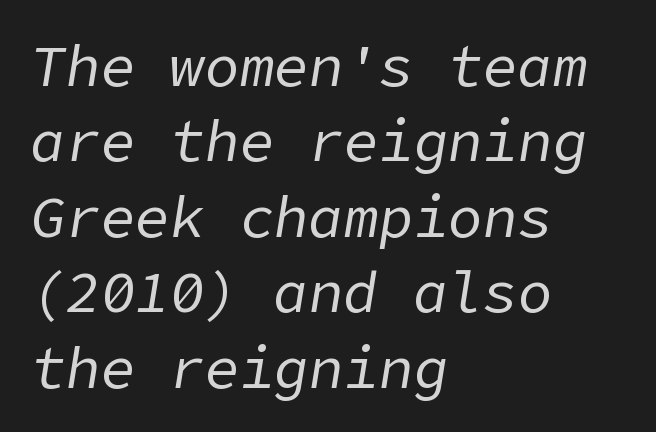
The rag falls on the right side of this text block. A quiet, ordinary-to-light weight characterises the typeface. The vertical gap from one line to the next is medium. The glyphs are unaccompanied by any horizontal stroke below them. Slant detected: the letters are inclined.
